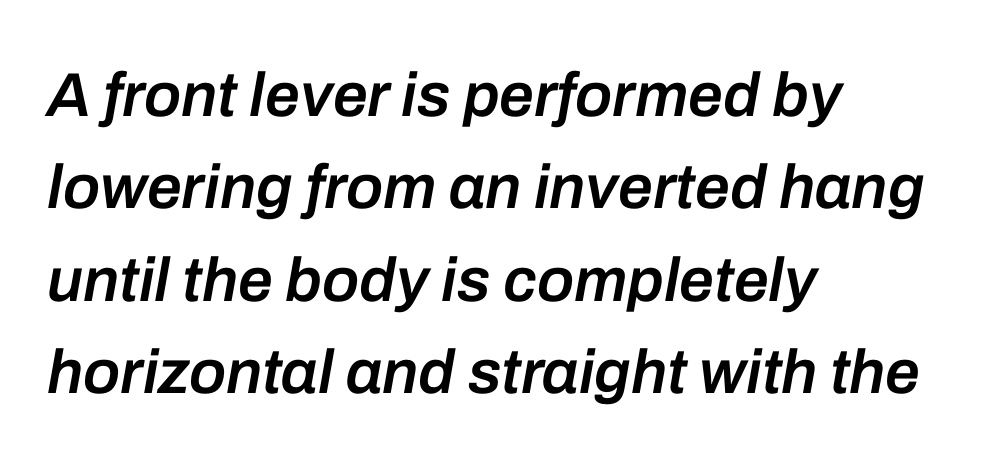
{"italic": "yes", "lean": "right", "slant_degrees": 10, "bold": "semi", "weight": "semibold", "width": "normal", "stroke_contrast": "low", "x_height": "medium", "monospaced": "no", "underline": "no", "align": "left", "line_spacing": "normal", "line_spacing_ratio": 1.49, "letter_spacing": "normal", "letter_spacing_em": 0.0, "glyph_px": 62}
